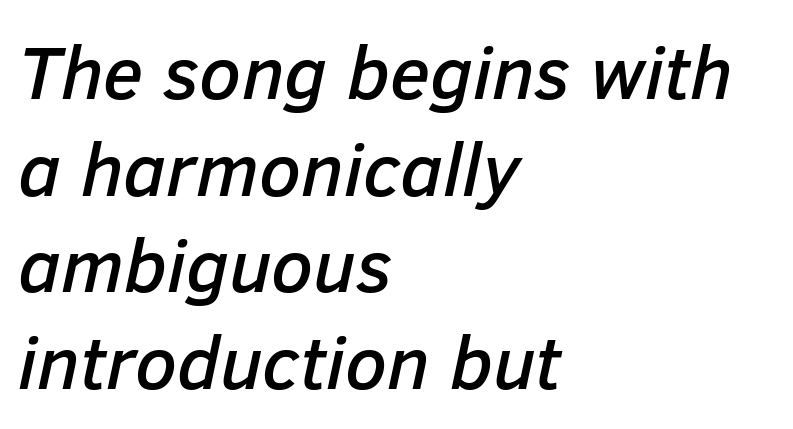
Q: Is the text italic (slanted)? A: Yes, it leans right by about 12 degrees.
Q: Is the text underlined? A: No.
Q: How is the paragraph aligned? A: Left-aligned.
Q: Is the spacing between letters normal or unusually wide? A: Normal.
Q: Is the spacing between lines tight, normal or loose? A: Normal.
Q: Width (condensed, normal, or wide)? A: Normal.
Q: Stroke contrast? A: Low.
Q: x-height? A: Medium.
Q: Monospaced? A: No.
